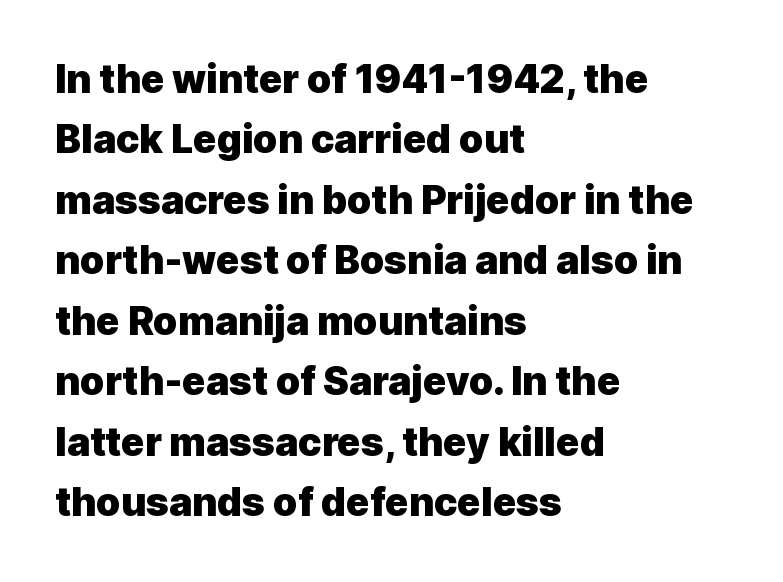
Q: Is the text bold? A: Yes.
Q: Is the text italic (slanted)? A: No, it is upright.
Q: Is the typeface a serif or a sans-serif typeface? A: Sans-serif.
Q: Is the text underlined? A: No.
Q: How is the paragraph aligned? A: Left-aligned.
Q: Is the spacing between letters normal or unusually wide? A: Normal.
Q: Is the spacing between lines tight, normal or loose? A: Normal.
Q: Width (condensed, normal, or wide)? A: Normal.
Q: x-height? A: Medium.
Q: Monospaced? A: No.
